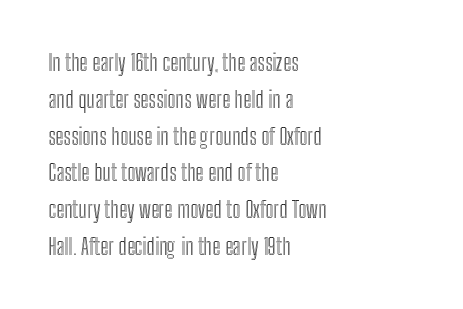
{"italic": "no", "underline": "no", "align": "left", "line_spacing": "normal", "line_spacing_ratio": 1.6, "letter_spacing": "normal", "letter_spacing_em": 0.0, "glyph_px": 23}
